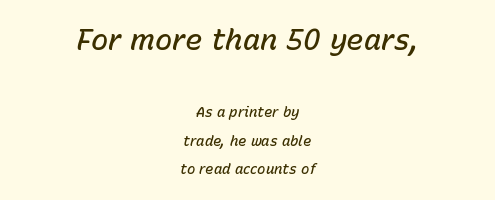
Q: Is the text bold? A: Semi-bold.
Q: Is the text italic (slanted)? A: Yes, it leans right by about 15 degrees.
Q: Is the text underlined? A: No.
Q: How is the paragraph aligned? A: Centered.
Q: Is the spacing between letters normal or unusually wide? A: Normal.
Q: Is the spacing between lines tight, normal or loose? A: Loose.
Q: Which block of text is set in a larger size, the first (top) or the second (bottom)? A: The first (top) one.
Q: Width (condensed, normal, or wide)? A: Normal.
Q: Stroke contrast? A: Low.
Q: x-height? A: Medium.
Q: Monospaced? A: No.
